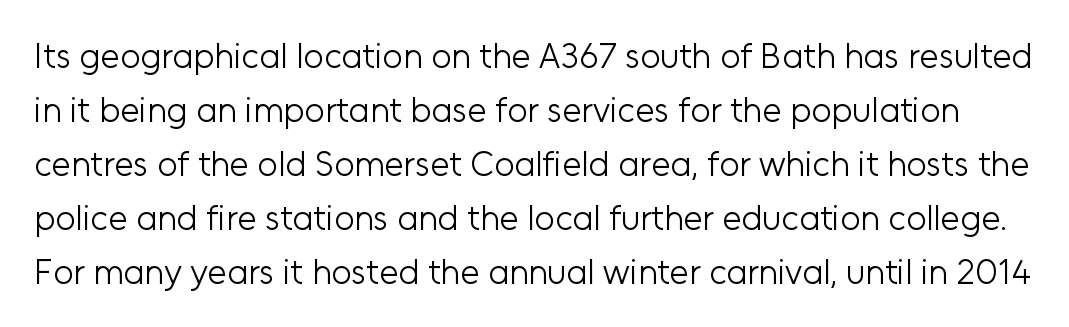
{"serif": "no", "italic": "no", "bold": "no", "weight": "light", "width": "normal", "stroke_contrast": "low", "x_height": "medium", "monospaced": "no", "underline": "no", "line_spacing": "normal", "line_spacing_ratio": 1.54, "letter_spacing": "normal", "letter_spacing_em": 0.0, "glyph_px": 35}
